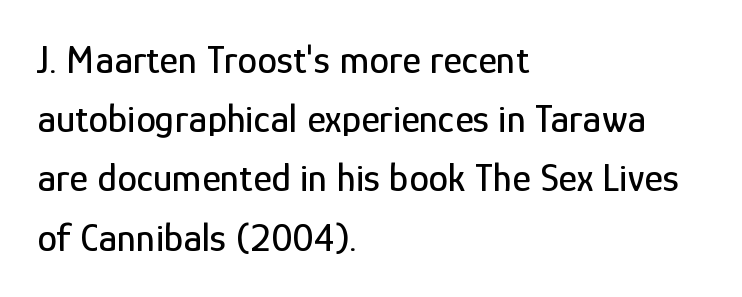
Successive baselines arrive at the customary interval. A sans-serif font was chosen for this passage. Compared with a centered layout, this one pins lines to the left instead. Do the letters lean? They stand straight. This sample has the flowing, uneven cadence of proportional lettering. How are the letters spaced? Ordinarily, with no added tracking.
